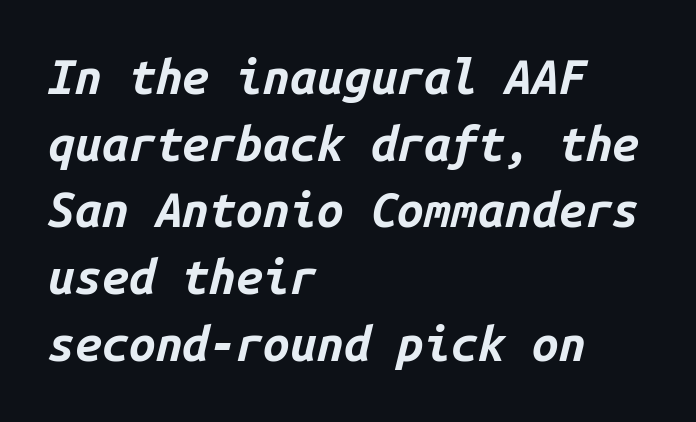
Q: Is the text bold? A: Yes.
Q: Is the text italic (slanted)? A: Yes, it leans right by about 14 degrees.
Q: Is the text underlined? A: No.
Q: How is the paragraph aligned? A: Left-aligned.
Q: Is the spacing between letters normal or unusually wide? A: Normal.
Q: Is the spacing between lines tight, normal or loose? A: Normal.
Q: Width (condensed, normal, or wide)? A: Normal.
Q: Stroke contrast? A: Low.
Q: x-height? A: Medium.
Q: Monospaced? A: Yes.
